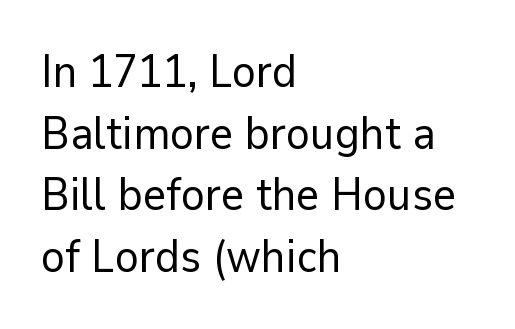
The letters carry no serifs — their stems end cleanly without finishing strokes. Here the designer chose a conventional face with non-uniform glyph widths. This sample is left-justified, so line endings fall wherever the words run out. Short note: letters normally spaced. Leading: standard. This is roman type, the default non-slanted kind.
